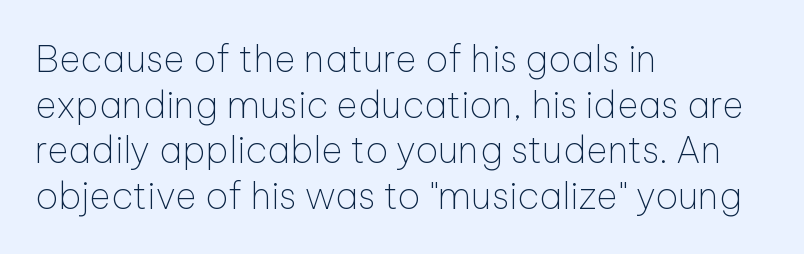
Q: Is the text bold? A: No.
Q: Is the text italic (slanted)? A: No, it is upright.
Q: Is the typeface a serif or a sans-serif typeface? A: Sans-serif.
Q: Is the text underlined? A: No.
Q: How is the paragraph aligned? A: Left-aligned.
Q: Is the spacing between letters normal or unusually wide? A: Normal.
Q: Width (condensed, normal, or wide)? A: Normal.
Q: Stroke contrast? A: Low.
Q: x-height? A: Medium.
Q: Monospaced? A: No.
